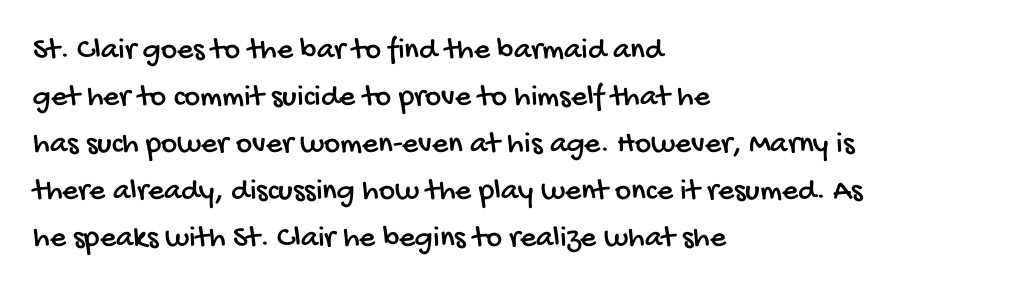
The image shows 31 px condensed sans-serif type; set left-aligned, normal line spacing (1.52x), normal letter spacing, not underlined; low stroke contrast and a large x-height.
